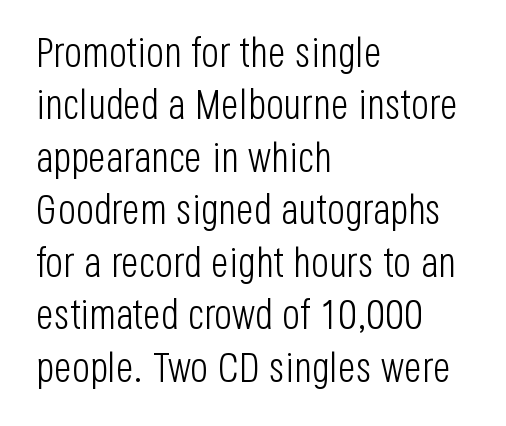
Here the glyphs are tracked normally, forming tight word shapes. Here the designer chose a conventional face with non-uniform glyph widths. Glance below the letters and you will spot only blank space. The characters are drawn with everyday or finer stroke widths. It's the straight-up-and-down kind of type.
